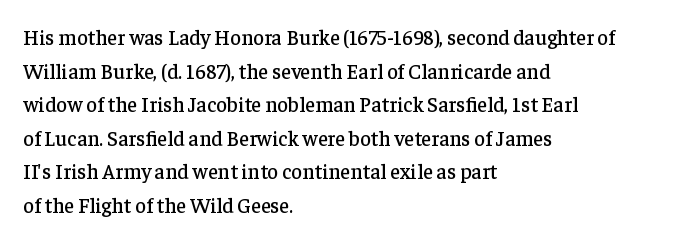
{"italic": "no", "underline": "no", "align": "left", "line_spacing": "normal", "line_spacing_ratio": 1.6, "letter_spacing": "normal", "letter_spacing_em": 0.0, "glyph_px": 21}
